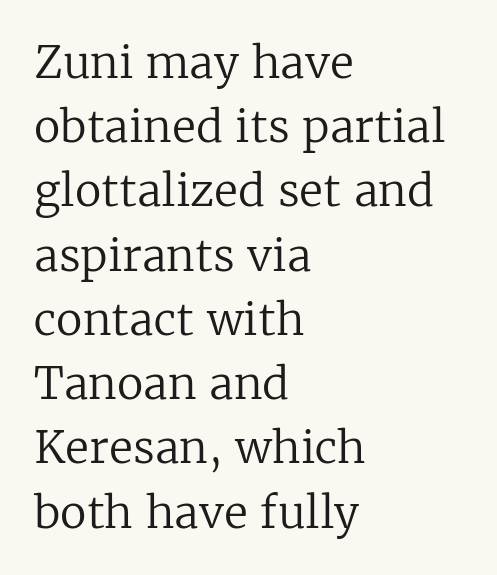
The image shows 44 px regular-weight serif type, upright; set left-aligned, normal line spacing (1.46x), normal letter spacing, not underlined; low stroke contrast and a medium x-height.
